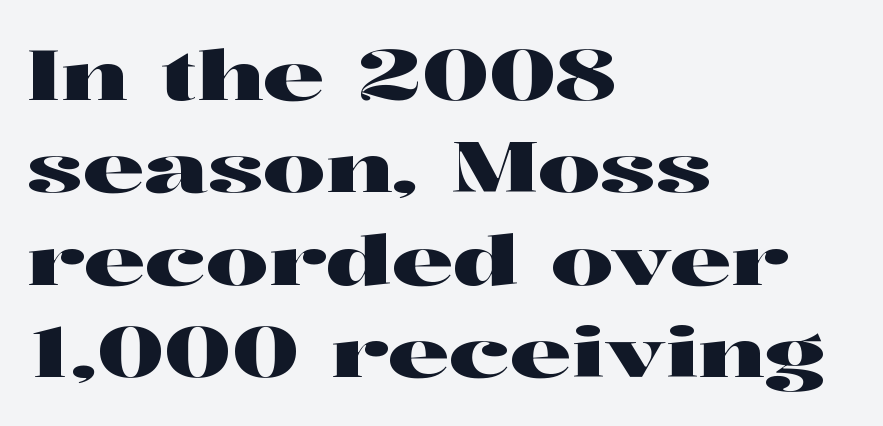
Q: Is the text italic (slanted)? A: No, it is upright.
Q: Is the typeface a serif or a sans-serif typeface? A: Serif.
Q: Is the text underlined? A: No.
Q: How is the paragraph aligned? A: Left-aligned.
Q: Is the spacing between letters normal or unusually wide? A: Normal.
Q: Is the spacing between lines tight, normal or loose? A: Normal.
Q: Width (condensed, normal, or wide)? A: Wide.
Q: Stroke contrast? A: High.
Q: x-height? A: Medium.
Q: Monospaced? A: No.
